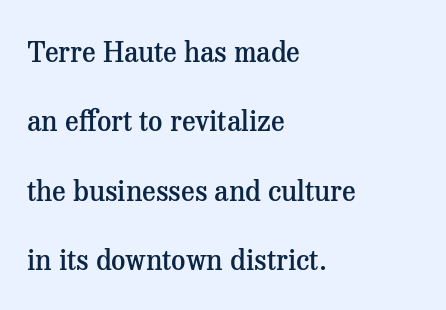
The image shows 28 px semibold serif type, upright; set left-aligned, loose line spacing (2.48x), normal letter spacing, not underlined; medium stroke contrast and a medium x-height.
